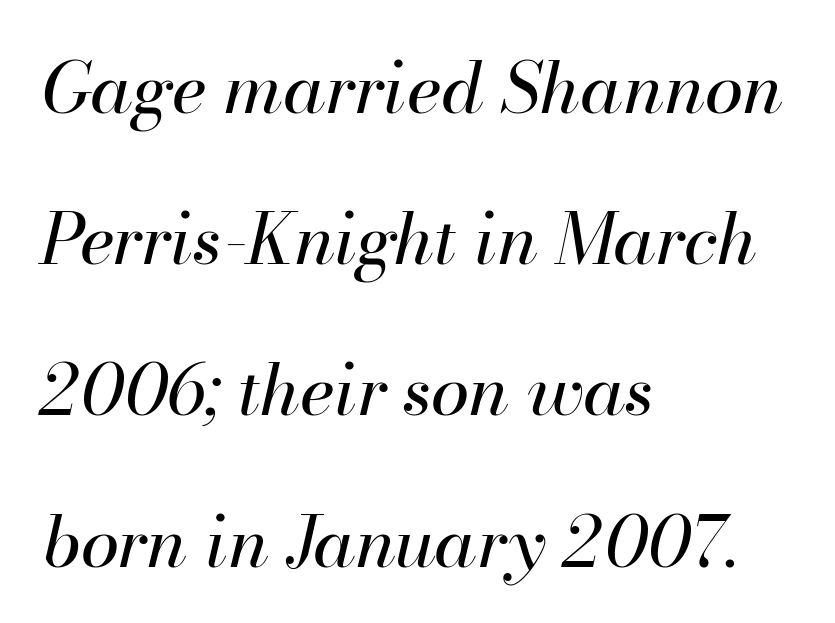
Q: Is the text bold? A: No.
Q: Is the text italic (slanted)? A: Yes, it leans right by about 13 degrees.
Q: Is the text underlined? A: No.
Q: How is the paragraph aligned? A: Left-aligned.
Q: Is the spacing between letters normal or unusually wide? A: Normal.
Q: Is the spacing between lines tight, normal or loose? A: Loose.
Q: Width (condensed, normal, or wide)? A: Normal.
Q: Stroke contrast? A: High.
Q: x-height? A: Small.
Q: Monospaced? A: No.
